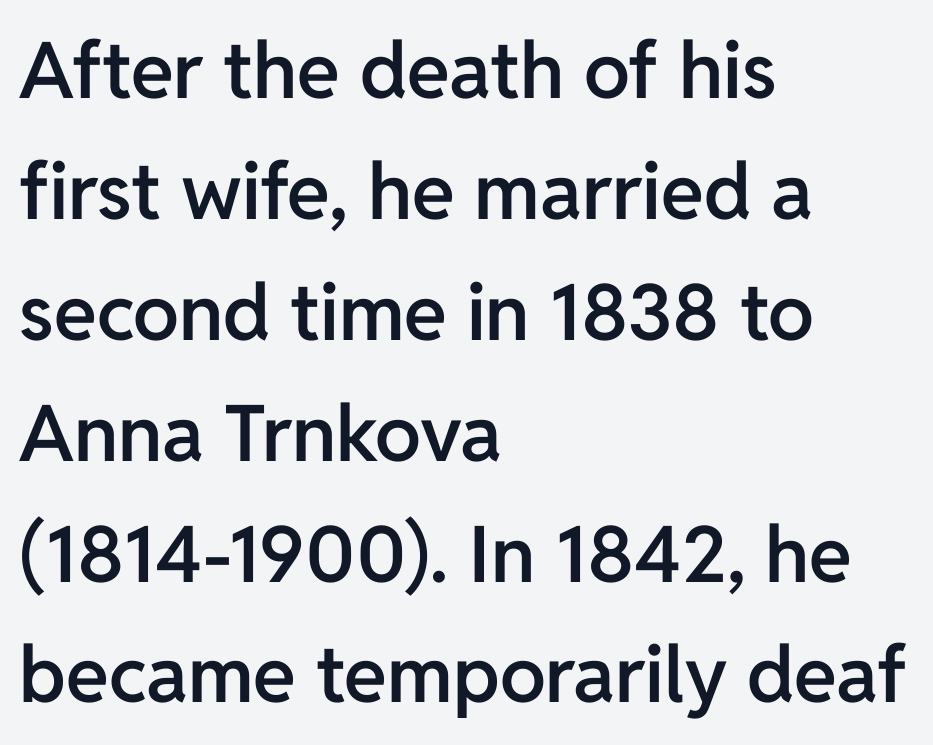
{"serif": "no", "italic": "no", "bold": "semi", "weight": "semibold", "width": "normal", "stroke_contrast": "low", "x_height": "medium", "monospaced": "no", "underline": "no", "align": "left", "line_spacing": "normal", "line_spacing_ratio": 1.55, "letter_spacing": "normal", "letter_spacing_em": 0.0, "glyph_px": 78}
